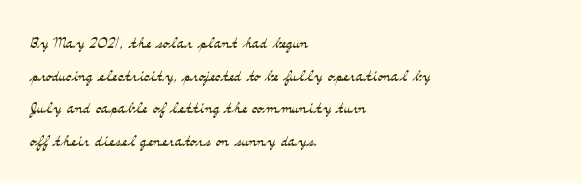
Here the glyphs are tracked normally, forming tight word shapes. Descenders hang freely into open space. Line beginnings align vertically; line endings do not. The rows are spaced the way most documents space them.
